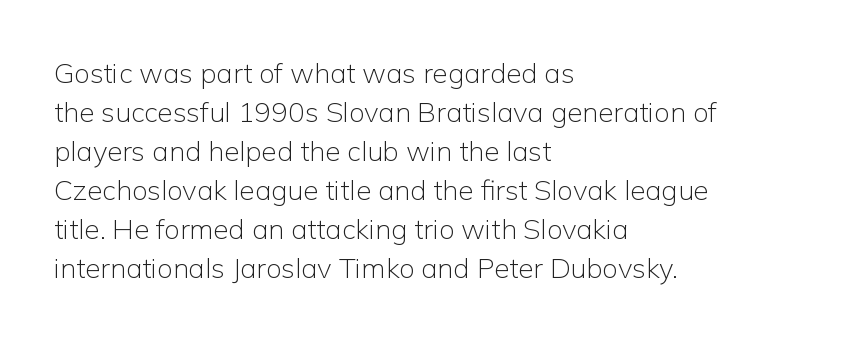
The image shows 28 px light sans-serif type, upright; set left-aligned, normal line spacing (1.39x), normal letter spacing, not underlined; low stroke contrast and a medium x-height.
